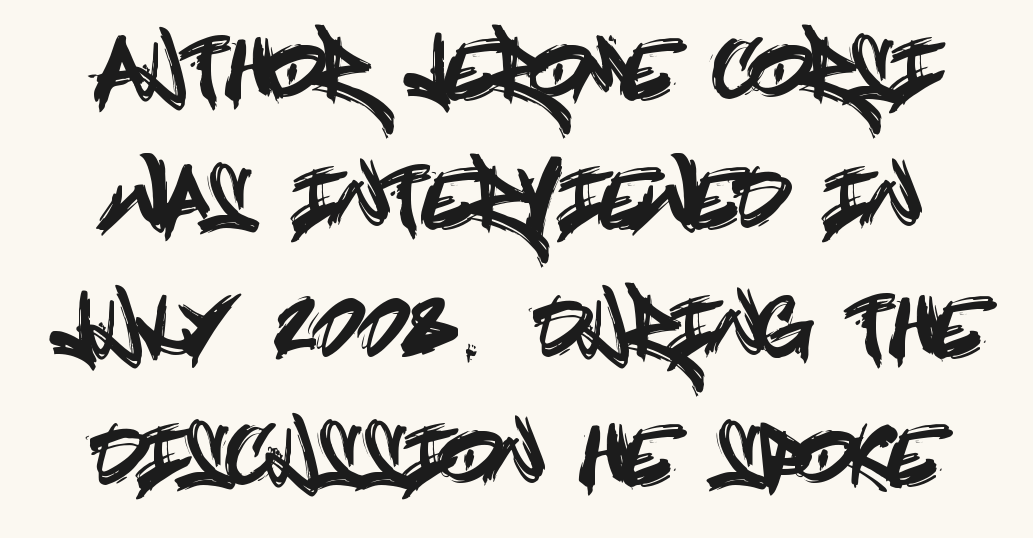
What's the leading like? Ordinary, nothing unusual. These lines are composed in type without serifs. Descenders hang freely into open space.
